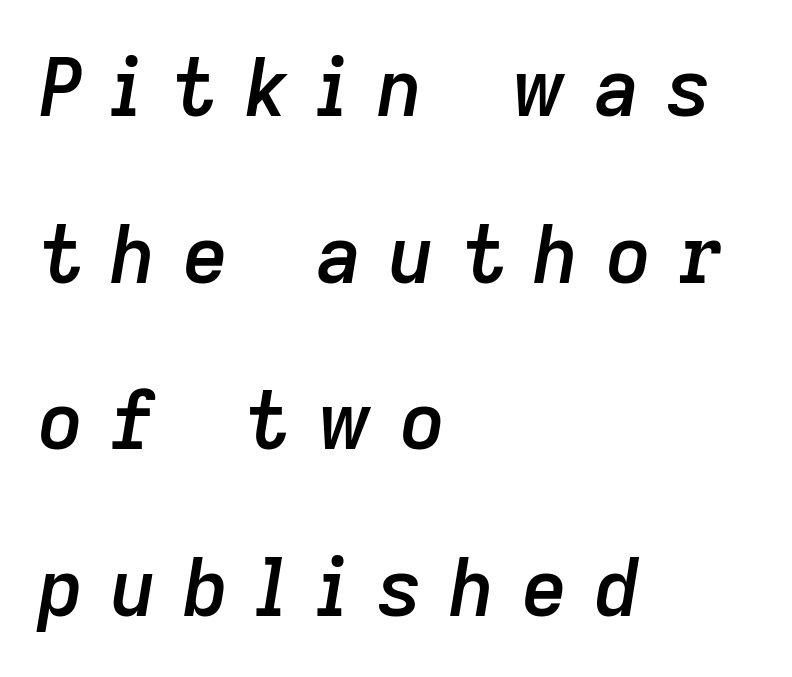
{"italic": "yes", "lean": "right", "slant_degrees": 9, "bold": "semi", "weight": "semibold", "width": "normal", "stroke_contrast": "low", "x_height": "medium", "monospaced": "no", "underline": "no", "align": "left", "line_spacing": "loose", "line_spacing_ratio": 2.11, "letter_spacing": "wide", "letter_spacing_em": 0.34, "glyph_px": 79}
